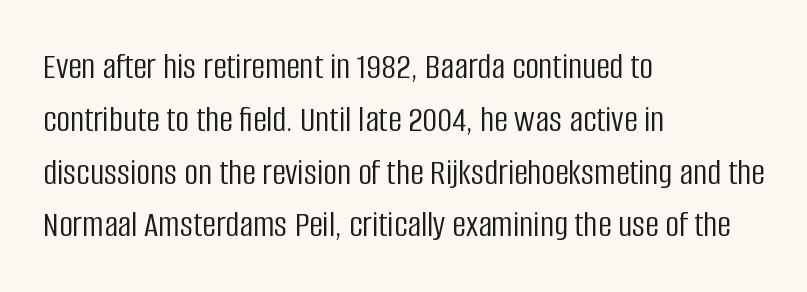
{"serif": "no", "italic": "no", "bold": "no", "weight": "light", "width": "condensed", "stroke_contrast": "low", "x_height": "large", "monospaced": "no", "underline": "no", "align": "left", "line_spacing": "normal", "line_spacing_ratio": 1.39, "letter_spacing": "normal", "letter_spacing_em": 0.0, "glyph_px": 38}
